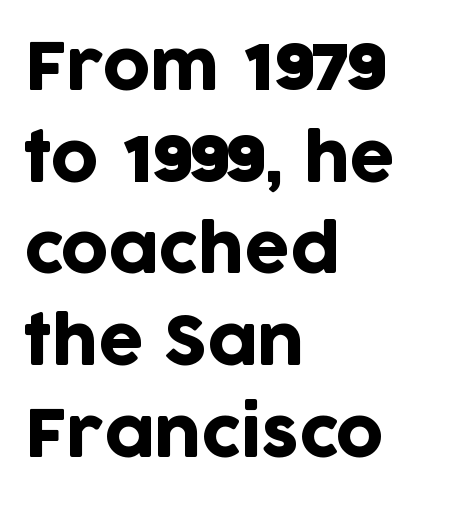
Q: Is the text italic (slanted)? A: No, it is upright.
Q: Is the typeface a serif or a sans-serif typeface? A: Sans-serif.
Q: Is the text underlined? A: No.
Q: How is the paragraph aligned? A: Left-aligned.
Q: Is the spacing between letters normal or unusually wide? A: Normal.
Q: Is the spacing between lines tight, normal or loose? A: Normal.
Q: Width (condensed, normal, or wide)? A: Normal.
Q: Stroke contrast? A: Low.
Q: x-height? A: Large.
Q: Monospaced? A: No.
